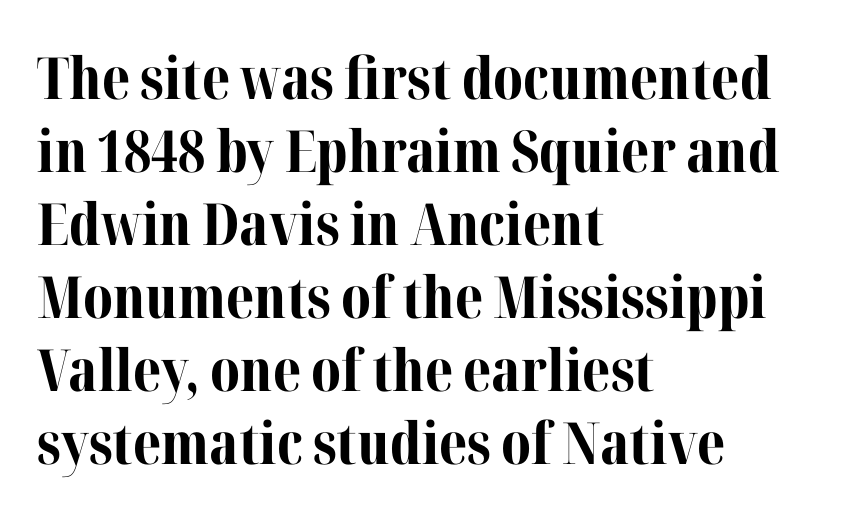
{"serif": "yes", "italic": "no", "bold": "yes", "weight": "bold", "width": "normal", "stroke_contrast": "medium", "x_height": "medium", "monospaced": "no", "underline": "no", "align": "left", "line_spacing": "normal", "line_spacing_ratio": 1.26, "letter_spacing": "normal", "letter_spacing_em": 0.0, "glyph_px": 58}
